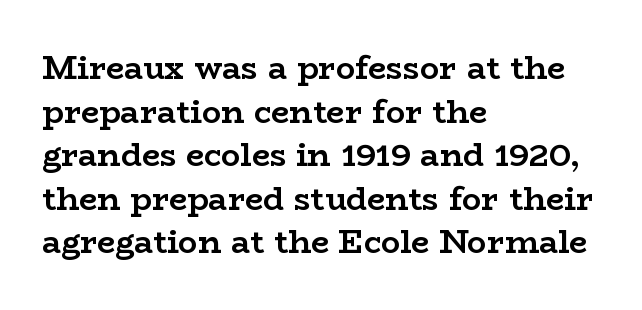
These lines stack with their left ends in a neat column. Note the varied advance widths — an 'i' is clearly narrower than an 'm'. I'd call this a serif setting — the letters wear small feet. The lettering stays uniformly vertical, giving the passage a roman look. Any mark beneath the type? The region is blank. A typesetter would call this leading conventional body-copy spacing.
